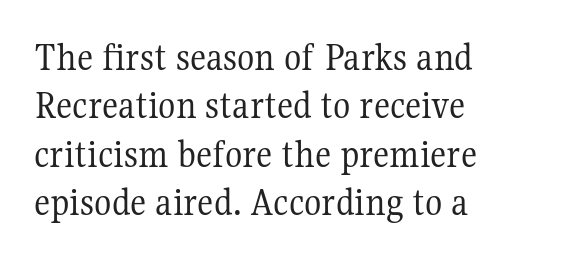
Small tapered or slab feet sit at the stroke ends, so this counts as serif. You could not count columns in this text — the font is proportionally spaced. Stroke mass is kept to a normal reading level or below. The typography opts for an upright posture over an oblique one. Any mark beneath the type? The region is blank. Does the copy run flush right? No — it runs flush left.
